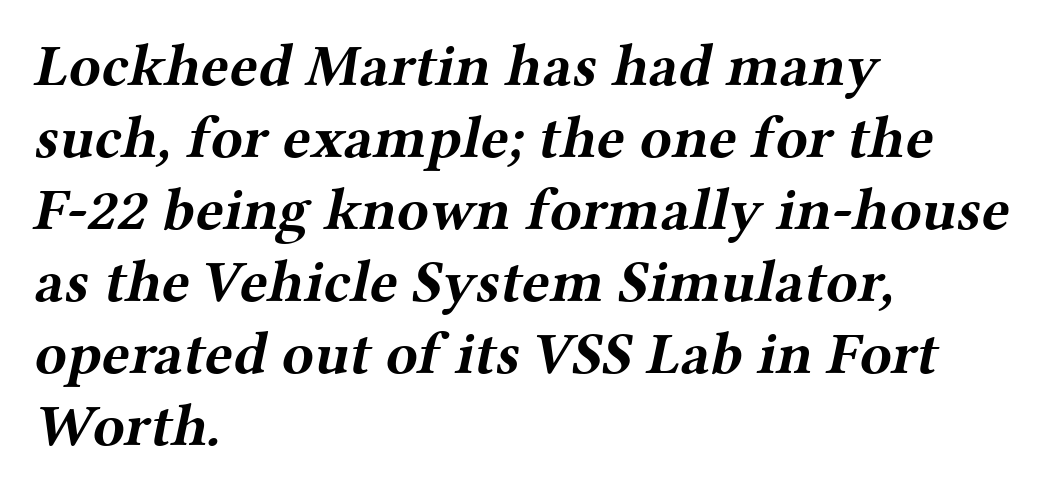
{"serif": "yes", "bold": "yes", "weight": "bold", "width": "wide", "stroke_contrast": "medium", "x_height": "medium", "monospaced": "no", "underline": "no", "align": "left", "line_spacing_ratio": 1.22, "letter_spacing": "normal", "letter_spacing_em": 0.0, "glyph_px": 59}
